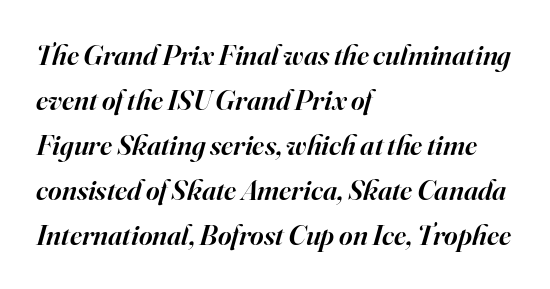
{"serif": "yes", "italic": "yes", "lean": "right", "slant_degrees": 16, "bold": "semi", "weight": "semibold", "width": "normal", "stroke_contrast": "high", "x_height": "small", "monospaced": "no", "underline": "no", "align": "left", "line_spacing": "normal", "line_spacing_ratio": 1.55, "letter_spacing": "normal", "letter_spacing_em": 0.0, "glyph_px": 29}
